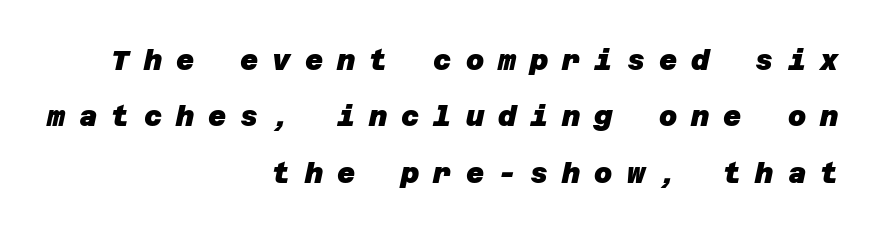
Nothing sits at the stroke ends, so this counts as sans-serif. All the whitespace from short lines collects on the left. Each row of text sits above clean, open space. Inter-character spacing is expanded well beyond the font's built-in metrics.
